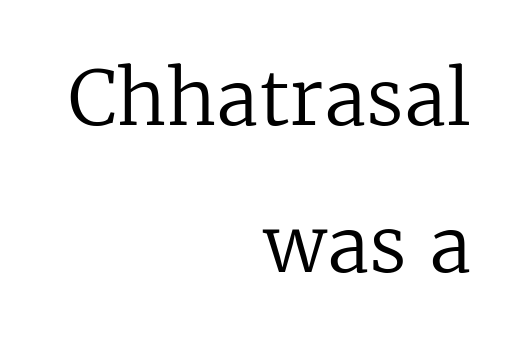
The image shows 76 px regular-weight serif type, upright; set right-aligned, loose line spacing (1.94x), normal letter spacing, not underlined; low stroke contrast and a medium x-height.
